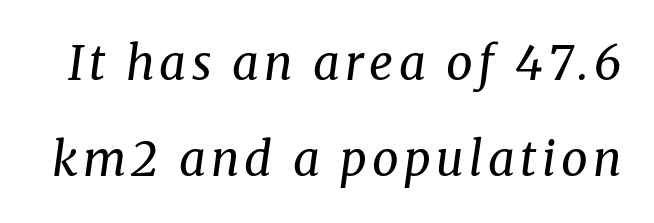
The image shows 47 px regular-weight serif type, italic (leaning right); set loose line spacing (2.05x), not underlined; medium stroke contrast and a medium x-height.
